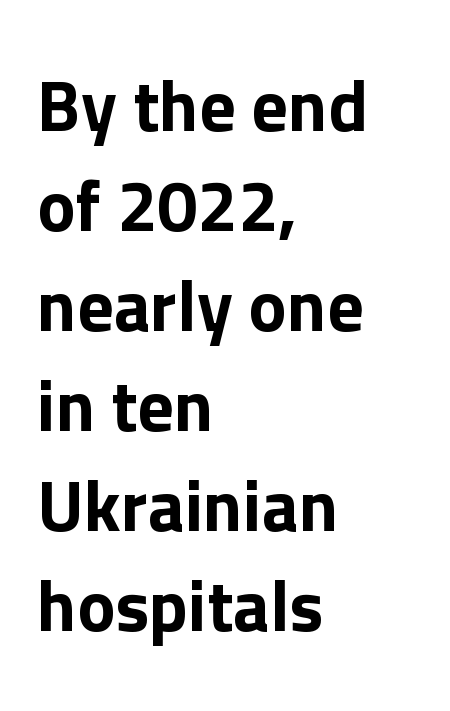
{"serif": "no", "italic": "no", "width": "normal", "stroke_contrast": "low", "x_height": "medium", "monospaced": "no", "underline": "no", "align": "left", "line_spacing": "normal", "line_spacing_ratio": 1.39, "letter_spacing": "normal", "letter_spacing_em": 0.0, "glyph_px": 72}
